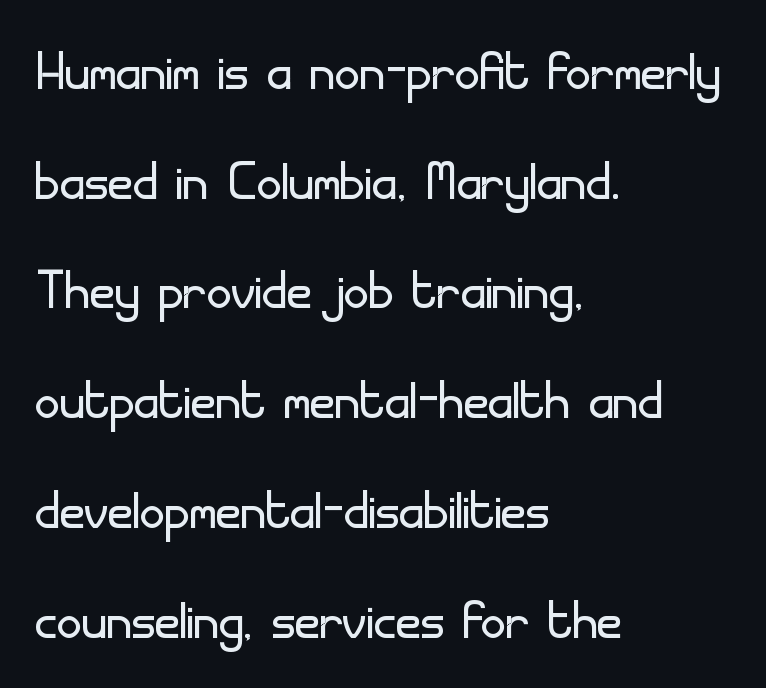
The image shows 69 px light sans-serif type, upright; set left-aligned, normal line spacing (1.59x), normal letter spacing, not underlined; low stroke contrast and a small x-height.
